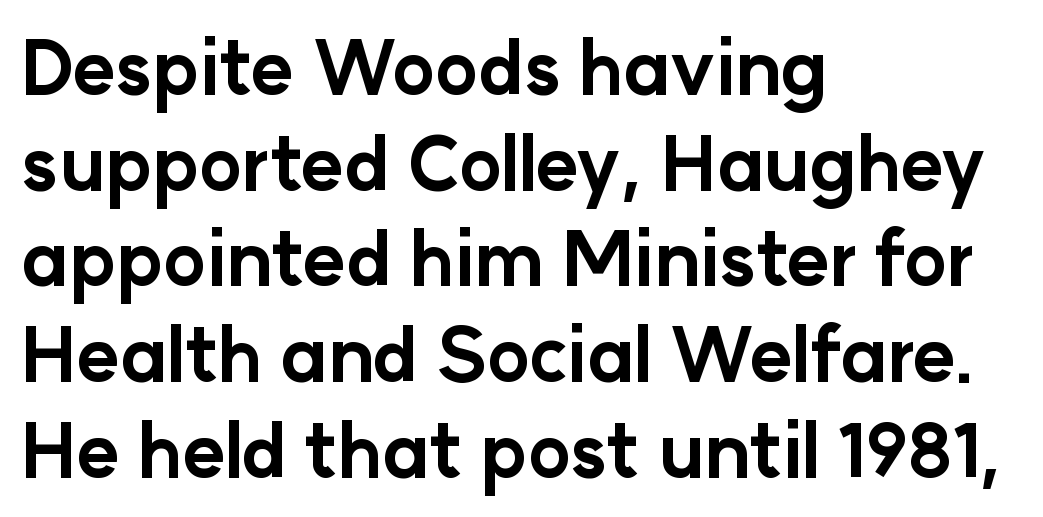
Q: Is the text bold? A: Yes.
Q: Is the text italic (slanted)? A: No, it is upright.
Q: Is the typeface a serif or a sans-serif typeface? A: Sans-serif.
Q: Is the text underlined? A: No.
Q: How is the paragraph aligned? A: Left-aligned.
Q: Is the spacing between letters normal or unusually wide? A: Normal.
Q: Is the spacing between lines tight, normal or loose? A: Normal.
Q: Width (condensed, normal, or wide)? A: Normal.
Q: Stroke contrast? A: Low.
Q: x-height? A: Medium.
Q: Monospaced? A: No.
